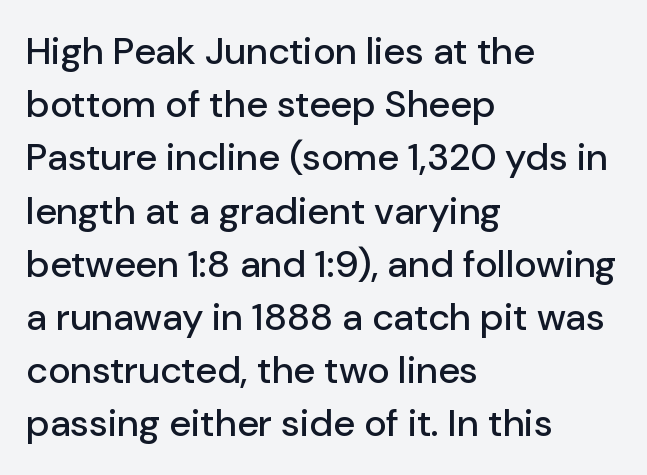
The image shows 38 px sans-serif type, upright; set left-aligned, normal line spacing (1.4x), normal letter spacing, not underlined; low stroke contrast and a medium x-height.
